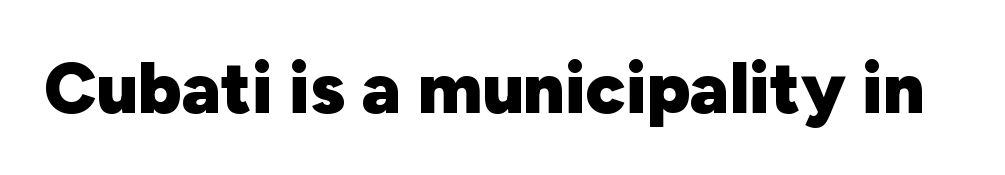
The image shows 72 px heavy sans-serif type, upright; set normal letter spacing, not underlined; low stroke contrast and a medium x-height.
